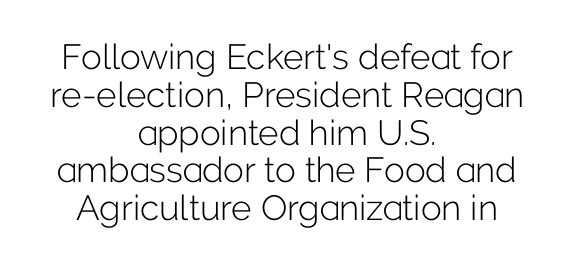
Decoration check: the copy has no underline. Notice how the passage keeps no hard edge, just a central spine. A typesetter would call this proportional, since set widths differ per character. The typography opts for an upright posture over an oblique one. No letter is thick-stroked: the sample isn't bold.
